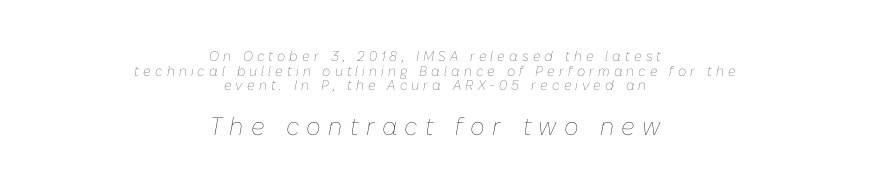
The image shows 25 px text type, italic (leaning right); set centered, tight line spacing (1.04x), unusually wide letter spacing (+0.29 em), not underlined; the second (bottom) block is 1.79x larger.
